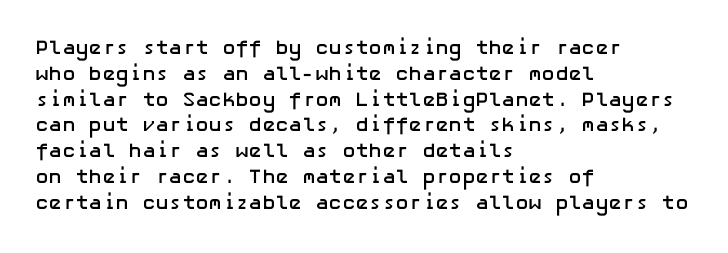
The image shows 20 px bold type, upright; set left-aligned, normal line spacing (1.29x), normal letter spacing, not underlined.
